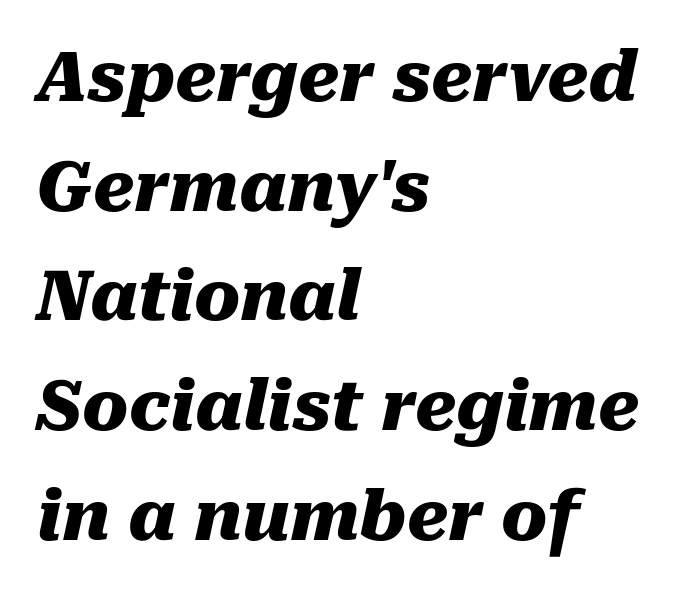
The image shows 69 px heavy type, italic (leaning right); set left-aligned, normal line spacing (1.59x), normal letter spacing, not underlined; medium stroke contrast and a medium x-height.
